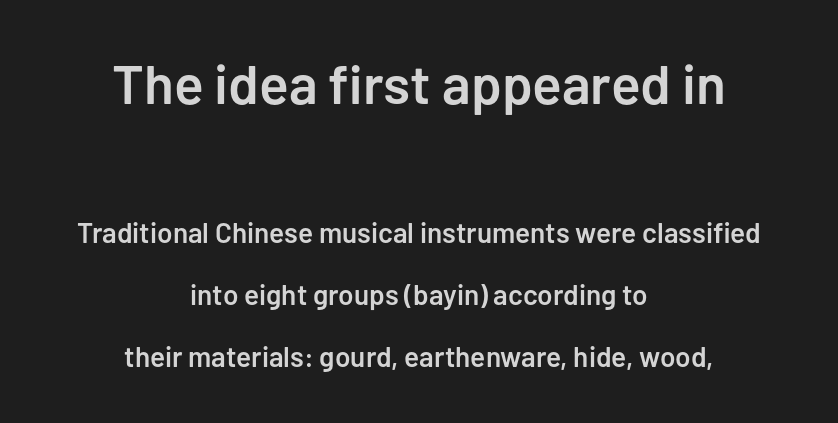
Q: Is the text bold? A: Semi-bold.
Q: Is the text italic (slanted)? A: No, it is upright.
Q: Is the typeface a serif or a sans-serif typeface? A: Sans-serif.
Q: Is the text underlined? A: No.
Q: How is the paragraph aligned? A: Centered.
Q: Is the spacing between letters normal or unusually wide? A: Normal.
Q: Is the spacing between lines tight, normal or loose? A: Loose.
Q: Which block of text is set in a larger size, the first (top) or the second (bottom)? A: The first (top) one.
Q: Width (condensed, normal, or wide)? A: Normal.
Q: Stroke contrast? A: Low.
Q: x-height? A: Medium.
Q: Monospaced? A: No.
